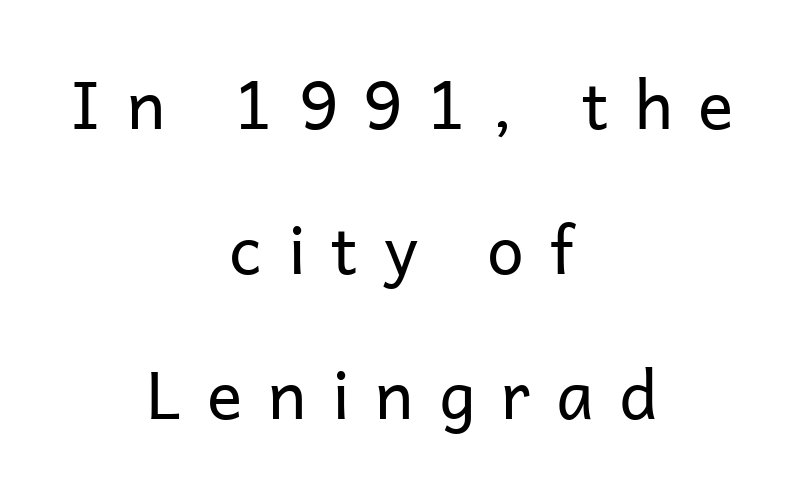
This block would shrink considerably if given ordinary leading; it's expanded now. Visually the block forms a symmetrical silhouette, jagged on both flanks. Caption: expanded tracking, letters set apart. Here the designer chose a conventional face with non-uniform glyph widths. The rendering shows plain stroke endings on the letterforms — a sans-serif design.
